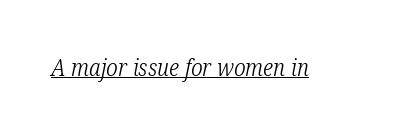
Looking at the ascenders, they clearly lean. A typesetter would call this zero additional tracking. Caption: lettering with a line underneath. The font is comparable to plain body text, perhaps lighter.
